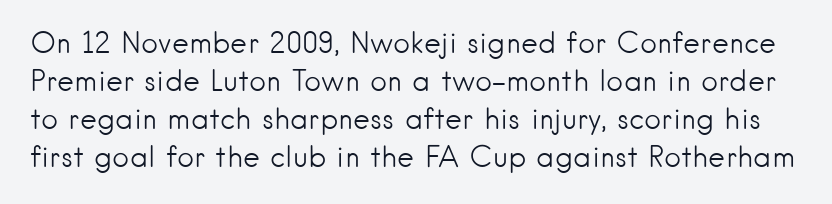
{"serif": "no", "italic": "no", "bold": "no", "weight": "light", "width": "normal", "stroke_contrast": "low", "x_height": "small", "monospaced": "no", "underline": "no", "line_spacing": "normal", "line_spacing_ratio": 1.31, "letter_spacing": "normal", "letter_spacing_em": 0.0, "glyph_px": 29}
